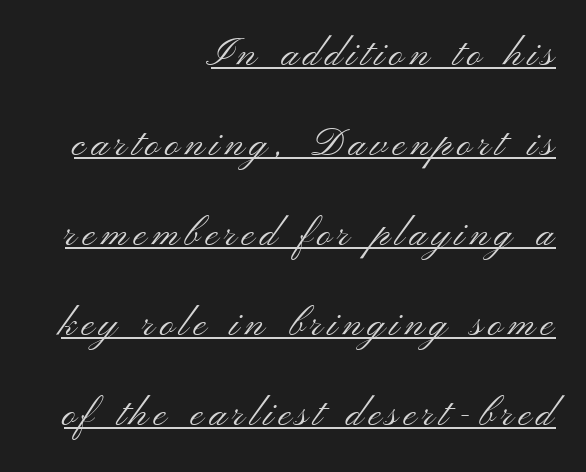
{"serif": "no", "bold": "no", "weight": "light", "width": "wide", "stroke_contrast": "medium", "x_height": "small", "monospaced": "no", "underline": "yes", "align": "right", "line_spacing": "loose", "line_spacing_ratio": 2.31, "glyph_px": 39}
